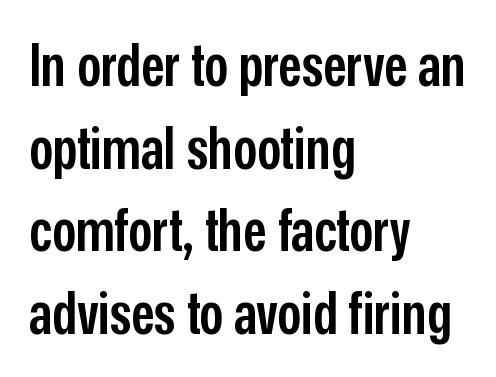
Nope, not italic — everything's standing straight. Each glyph is drawn with semibold strokes, heavier than normal yet not fully bold. What stands out about the letter spacing? Nothing — it is the standard amount. Casual observation: everything's shoved over to the left.
